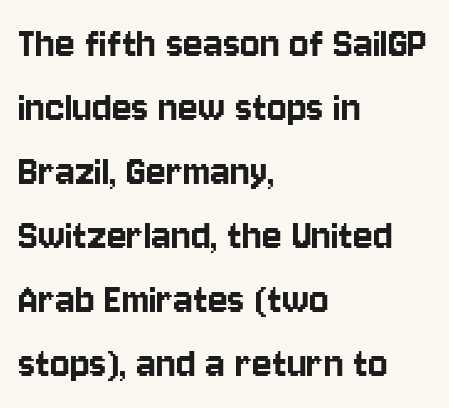
Q: Is the text italic (slanted)? A: No, it is upright.
Q: Is the typeface a serif or a sans-serif typeface? A: Sans-serif.
Q: Is the text underlined? A: No.
Q: How is the paragraph aligned? A: Left-aligned.
Q: Is the spacing between letters normal or unusually wide? A: Normal.
Q: Is the spacing between lines tight, normal or loose? A: Normal.
Q: Width (condensed, normal, or wide)? A: Condensed.
Q: Stroke contrast? A: Low.
Q: x-height? A: Large.
Q: Monospaced? A: No.
